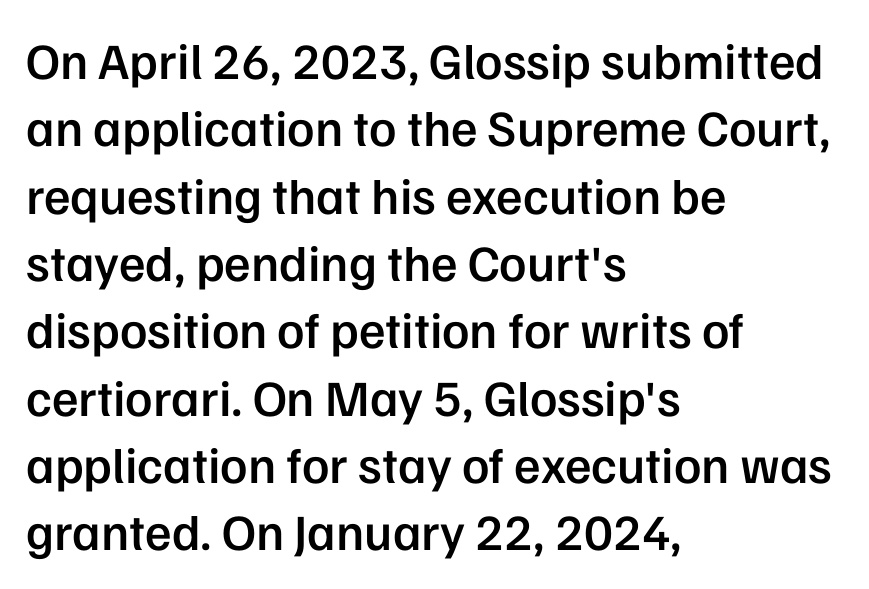
Q: Is the text bold? A: Semi-bold.
Q: Is the text italic (slanted)? A: No, it is upright.
Q: Is the typeface a serif or a sans-serif typeface? A: Sans-serif.
Q: Is the text underlined? A: No.
Q: How is the paragraph aligned? A: Left-aligned.
Q: Is the spacing between letters normal or unusually wide? A: Normal.
Q: Is the spacing between lines tight, normal or loose? A: Normal.
Q: Width (condensed, normal, or wide)? A: Normal.
Q: Stroke contrast? A: Low.
Q: x-height? A: Medium.
Q: Monospaced? A: No.
